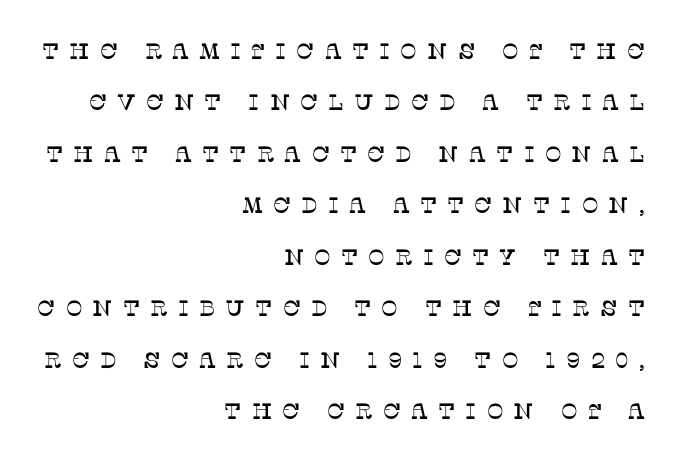
The strip under each line holds only bare page. The typesetter chose a ragged-left arrangement here. Substantial extra tracking has been applied to these lines. Upright lettering throughout. Interline gaps are noticeably wide in this sample.
